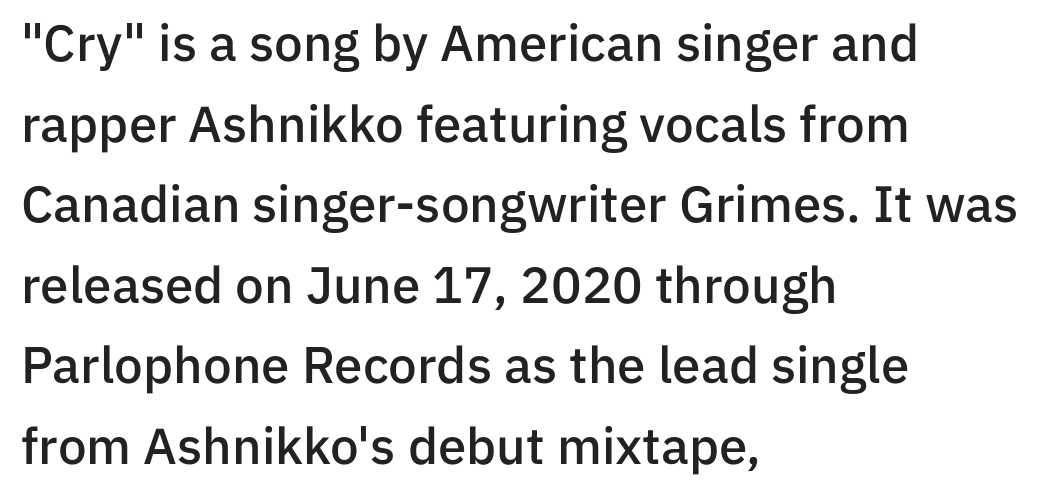
This is the in-between weight designers call semibold or demi. Look at the bottom of the vertical strokes: they stop flat, with no serifs. A typesetter would call this proportional, since set widths differ per character. Plain, unruled lines of type. The typesetter chose a ragged-right arrangement here. Regarding leading, the lines here are spaced in the standard way.
